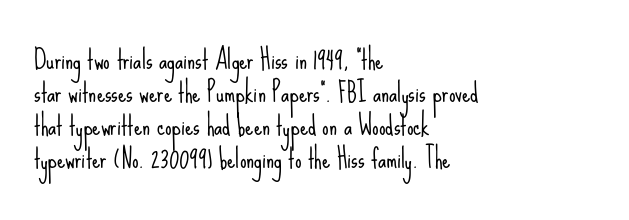
Q: Is the text bold? A: No.
Q: Is the text italic (slanted)? A: No, it is upright.
Q: Is the text underlined? A: No.
Q: How is the paragraph aligned? A: Left-aligned.
Q: Is the spacing between letters normal or unusually wide? A: Normal.
Q: Is the spacing between lines tight, normal or loose? A: Normal.
